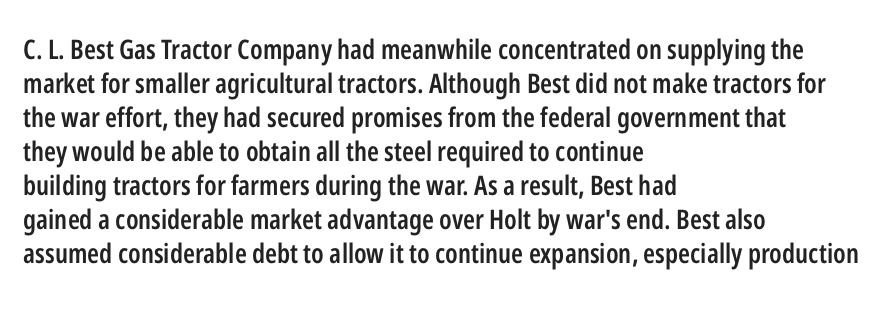
Q: Is the text bold? A: Semi-bold.
Q: Is the text italic (slanted)? A: No, it is upright.
Q: Is the text underlined? A: No.
Q: How is the paragraph aligned? A: Left-aligned.
Q: Is the spacing between letters normal or unusually wide? A: Normal.
Q: Is the spacing between lines tight, normal or loose? A: Normal.
